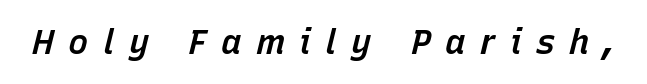
Q: Is the text bold? A: Semi-bold.
Q: Is the text italic (slanted)? A: Yes, it leans right by about 15 degrees.
Q: Is the text underlined? A: No.
Q: Is the spacing between letters normal or unusually wide? A: Unusually wide.
Q: Width (condensed, normal, or wide)? A: Normal.
Q: Stroke contrast? A: Low.
Q: x-height? A: Medium.
Q: Monospaced? A: No.
